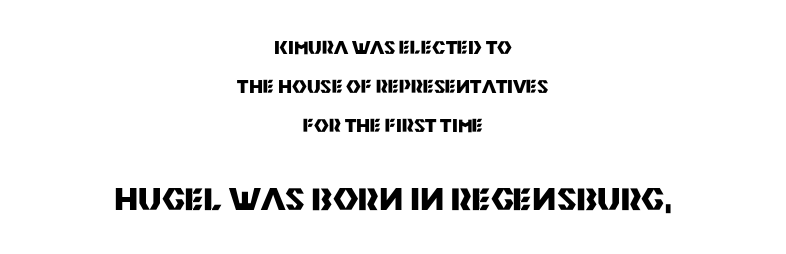
{"serif": "no", "italic": "no", "bold": "yes", "weight": "heavy", "width": "normal", "stroke_contrast": "medium", "x_height": "large", "monospaced": "no", "underline": "no", "align": "center", "line_spacing": "loose", "line_spacing_ratio": 2.18, "letter_spacing": "normal", "letter_spacing_em": 0.0, "larger_block": "second", "size_ratio": 1.72, "glyph_px": 31}
